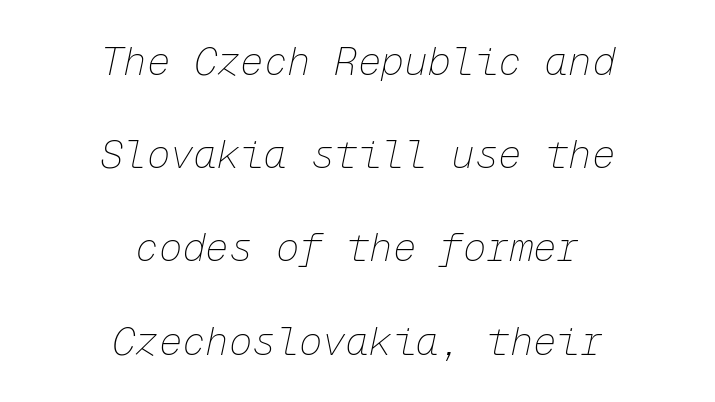
{"italic": "yes", "lean": "right", "slant_degrees": 12, "bold": "no", "weight": "thin", "width": "normal", "stroke_contrast": "low", "x_height": "medium", "monospaced": "yes", "underline": "no", "align": "center", "line_spacing": "loose", "line_spacing_ratio": 2.39, "letter_spacing": "normal", "letter_spacing_em": 0.0, "glyph_px": 39}
